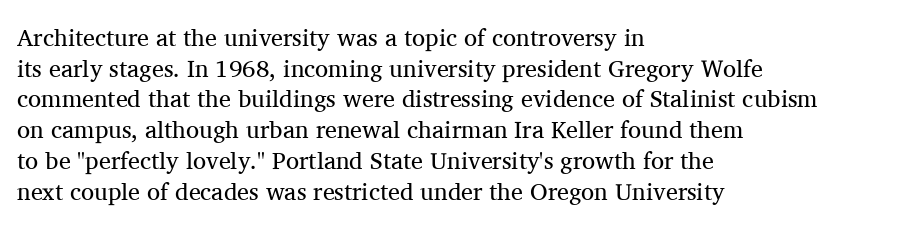
Is the type heavy? It reads as light-to-regular instead. Leftover space on each line is placed entirely after the last word. Characters follow at the spacing the type designer built in. The passage shown stacks its lines at a standard gap.
